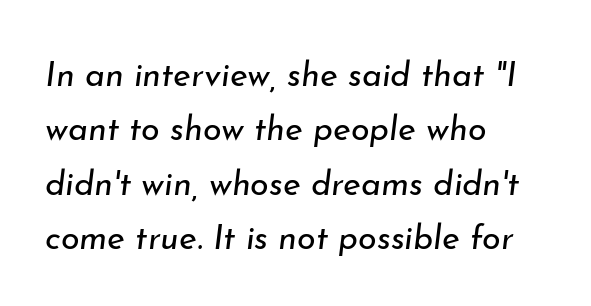
The image shows 34 px regular-weight type, italic (leaning right); set left-aligned, normal line spacing (1.6x), normal letter spacing, not underlined; low stroke contrast and a small x-height.
